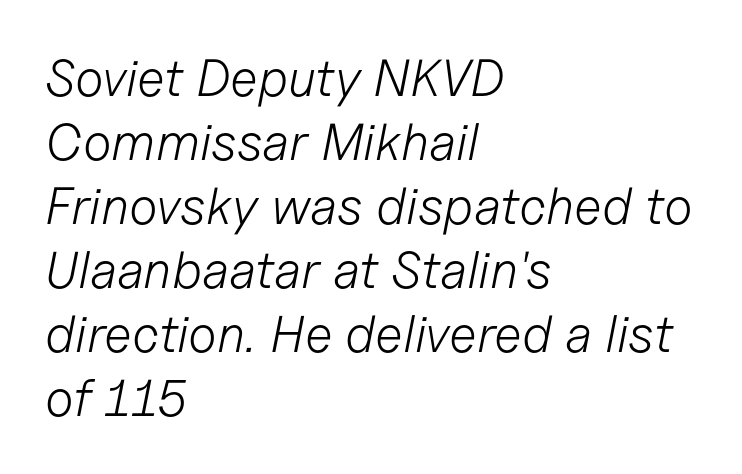
{"italic": "yes", "lean": "right", "slant_degrees": 11, "bold": "no", "weight": "light", "width": "normal", "stroke_contrast": "low", "x_height": "medium", "monospaced": "no", "underline": "no", "align": "left", "line_spacing_ratio": 1.23, "letter_spacing": "normal", "letter_spacing_em": 0.0, "glyph_px": 52}
